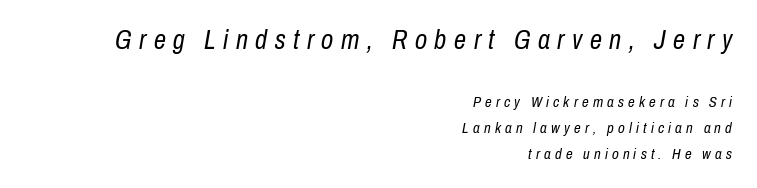
Right-aligned paragraph, ragged on the left. Does the bottom block carry the larger type? No, the top block does. Tracking value appears strongly positive — letters spread wide. A quiet, ordinary-to-light weight characterises the typeface. It's the slanting kind of type. The baseline area is clear.
